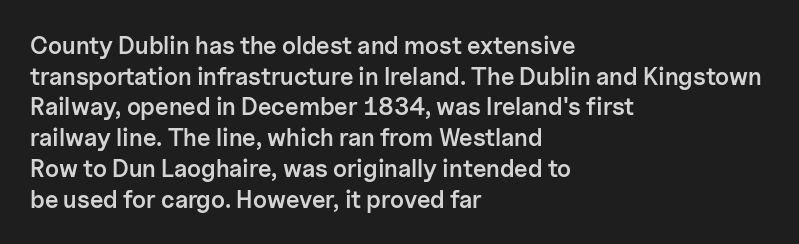
Each word holds together tightly as a unit, with standard inter-letter gaps. Check the space under the baseline: it is left empty. The paragraph has a hard left edge and a soft right edge. Posture: straight, roman, zero tilt. The vertical gap from one line to the next is medium. Notice the strokes are somewhat thickened but not fully heavy: this is a semibold.
